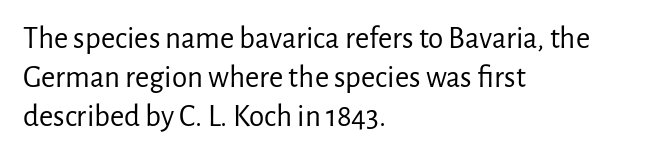
Line beginnings align vertically; line endings do not. The letters look calm and open, with moderate or lighter stems. Words appear dense and cohesive because spacing is normal. The typeface chosen for these lines omits serifs. The specimen omits any rule beneath the text block's lines. The leading is moderate, giving the passage an even texture.
